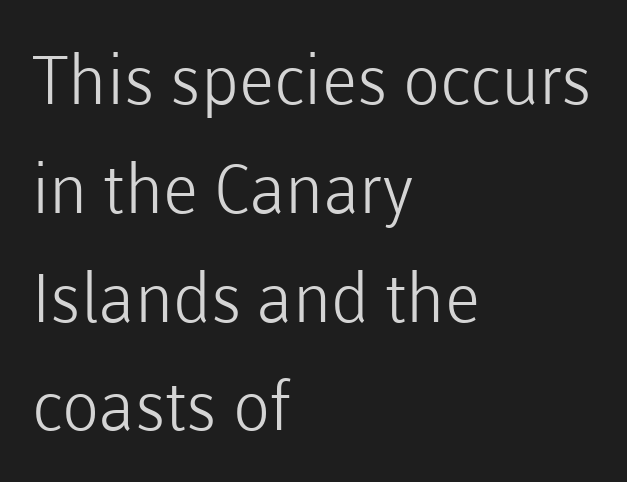
The image shows 68 px light sans-serif type, upright; set left-aligned, normal line spacing (1.6x), normal letter spacing, not underlined; low stroke contrast and a medium x-height.
